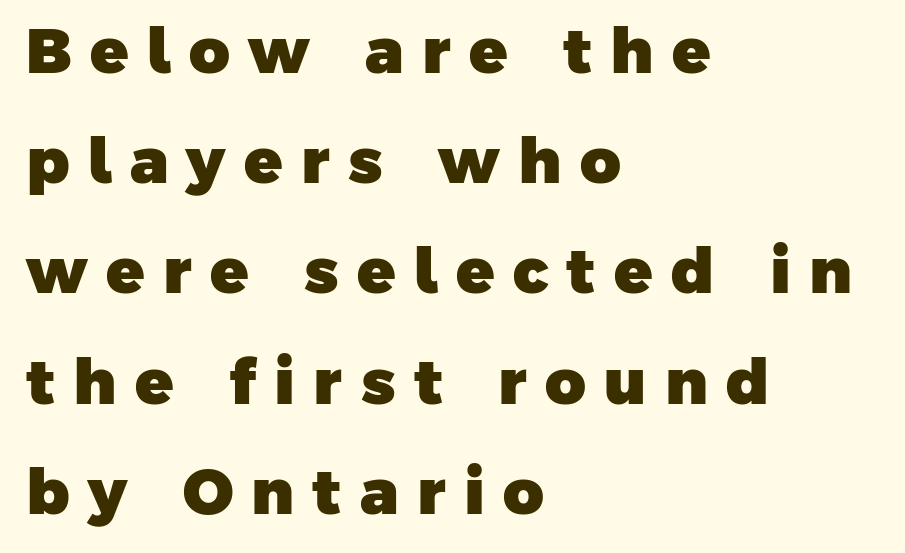
A sans-serif font was chosen for this passage. The passage shown is not underscored anywhere. Horizontal alignment here is leftward, the default for most running prose. Glyph-to-glyph distance is far greater than everyday printed text. Do the characters align in a grid? No, the font is proportional.
